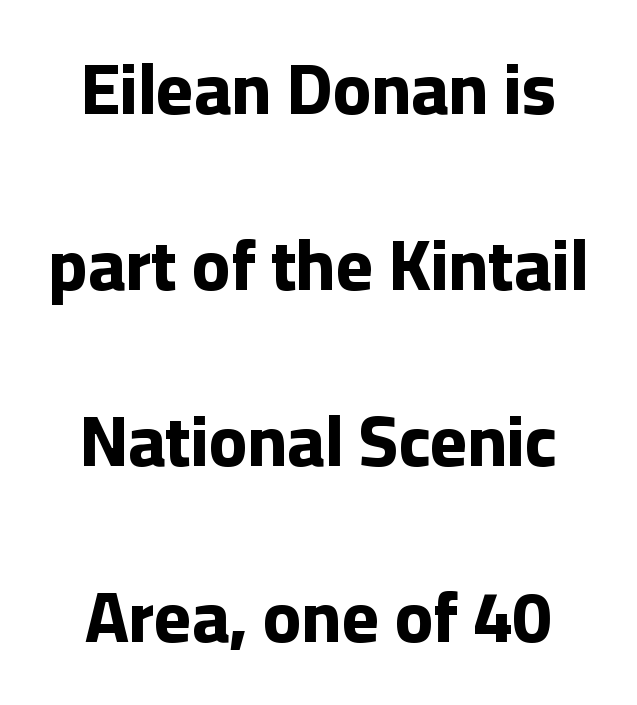
The font family rendered here belongs to the sans-serif group. Spacing between characters is what you'd get straight out of the box. The passage shown is typed in a proportional face where columns would drift. Unmarked baselines from the first word to the last.
